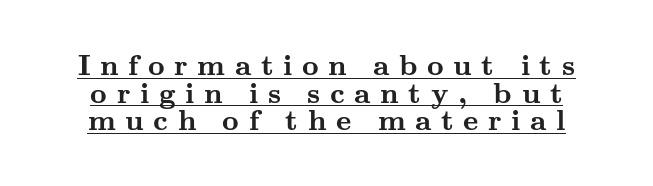
{"serif": "yes", "italic": "no", "bold": "yes", "weight": "semibold", "width": "wide", "stroke_contrast": "medium", "x_height": "small", "monospaced": "no", "underline": "yes", "line_spacing": "tight", "line_spacing_ratio": 0.95, "letter_spacing": "wide", "letter_spacing_em": 0.33, "glyph_px": 29}
